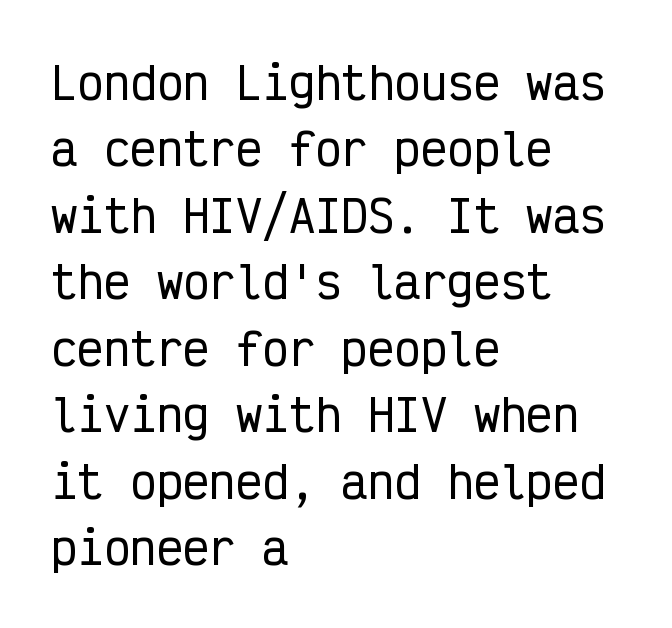
The image shows 44 px condensed sans-serif type, upright, monospaced; set left-aligned, normal line spacing (1.51x), normal letter spacing, not underlined; low stroke contrast and a medium x-height.
